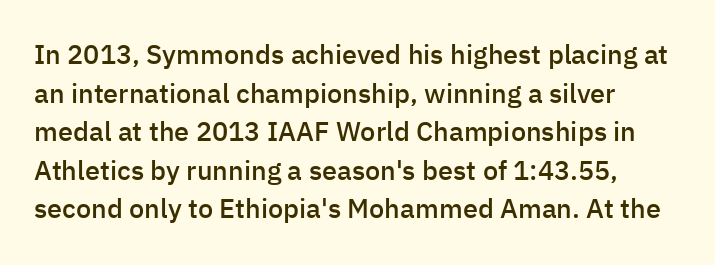
{"italic": "no", "bold": "semi", "underline": "no", "align": "left", "line_spacing": "normal", "line_spacing_ratio": 1.43, "letter_spacing": "normal", "letter_spacing_em": 0.0, "glyph_px": 27}
